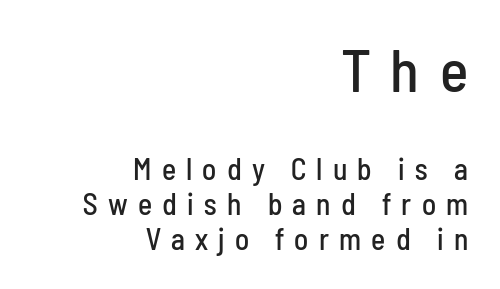
Q: Is the text italic (slanted)? A: No, it is upright.
Q: Is the typeface a serif or a sans-serif typeface? A: Sans-serif.
Q: Is the text underlined? A: No.
Q: How is the paragraph aligned? A: Right-aligned.
Q: Is the spacing between letters normal or unusually wide? A: Unusually wide.
Q: Which block of text is set in a larger size, the first (top) or the second (bottom)? A: The first (top) one.
Q: Width (condensed, normal, or wide)? A: Condensed.
Q: Stroke contrast? A: Low.
Q: x-height? A: Medium.
Q: Monospaced? A: No.
